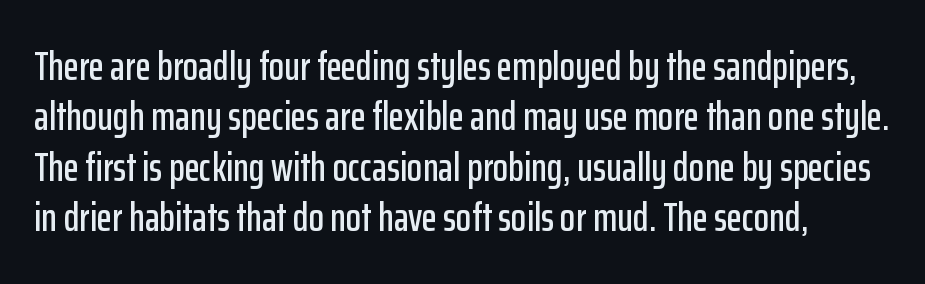
The face used here is a sans, in the tradition of grotesques and geometrics. Nope, not italic — everything's standing straight. You could not count columns in this text — the font is proportionally spaced. The leading is moderate, giving the passage an even texture. The face used here is rendered with its standard letterfit.
